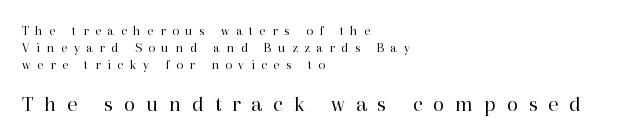
Q: Is the text bold? A: No.
Q: Is the text italic (slanted)? A: No, it is upright.
Q: Is the text underlined? A: No.
Q: How is the paragraph aligned? A: Left-aligned.
Q: Is the spacing between letters normal or unusually wide? A: Unusually wide.
Q: Which block of text is set in a larger size, the first (top) or the second (bottom)? A: The second (bottom) one.
